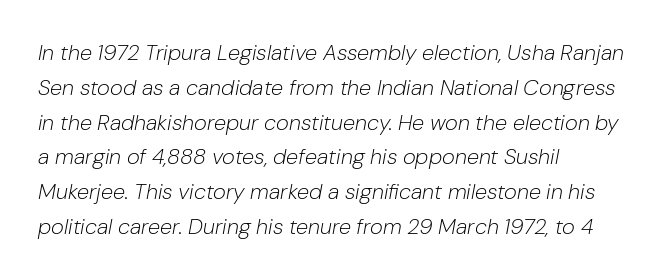
This is oblique type, the kind used for emphasis or titles. Rows of type keep a routine distance in the vertical direction. Only glyphs here, with clear space below each row. No extra ink here — the face is not bold. Nothing unusual about the tracking: characters are spaced as the font intends.
